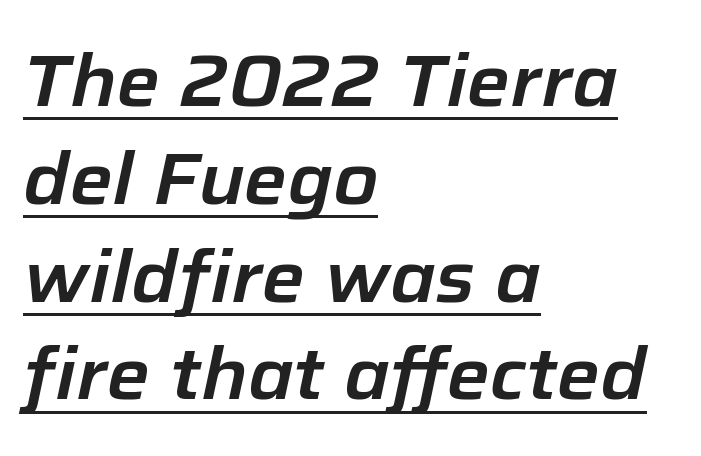
The image shows 73 px text type, italic (leaning right); set left-aligned, normal line spacing (1.34x), normal letter spacing, underlined; low stroke contrast and a medium x-height.
